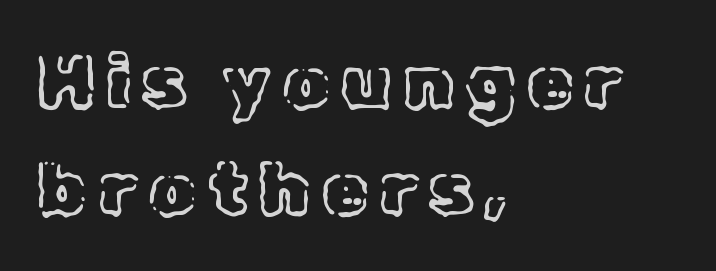
{"italic": "no", "width": "normal", "x_height": "medium", "monospaced": "no", "underline": "no", "align": "left", "line_spacing": "normal", "line_spacing_ratio": 1.46, "glyph_px": 73}
